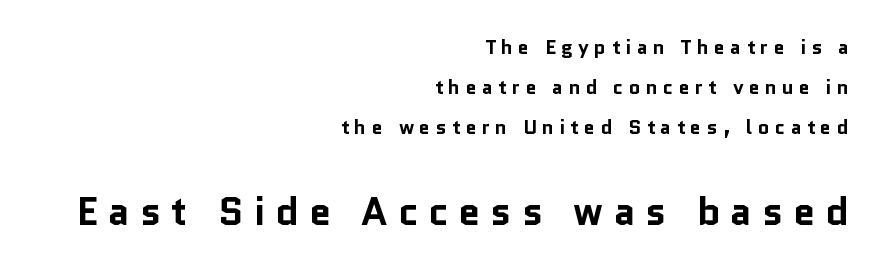
Words float on clear page, feet unadorned. The passage is arranged like a letterhead date or caption credit — flush right. The letters are bold, with thick, heavy strokes. Observe the absence of serifs on each vertical stroke in this sample. The line-height multiplier appears high, well above default. Which of the two is more prominent by size? The second, at the bottom.
